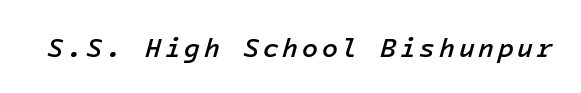
Q: Is the text bold? A: Semi-bold.
Q: Is the text italic (slanted)? A: Yes, it leans right by about 16 degrees.
Q: Is the text underlined? A: No.
